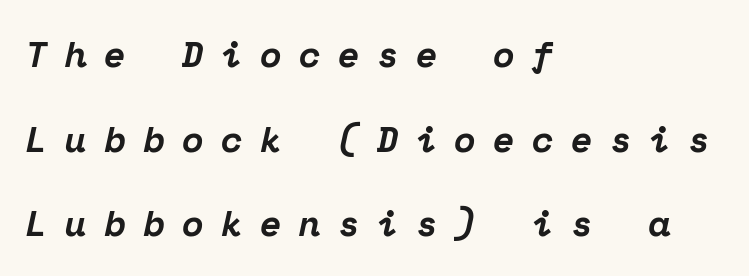
The image shows 36 px bold serif type, italic (leaning right), monospaced; set left-aligned, loose line spacing (2.35x), unusually wide letter spacing (+0.47 em), not underlined; low stroke contrast and a medium x-height.
